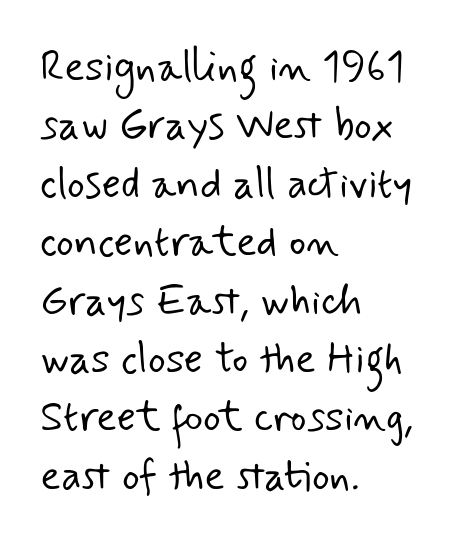
A typesetter would label this face a sans. These lines are rendered in a variable-pitch font. Observe the ordinary spacing: letters are neighbours, not strangers. Caption: multi-line text, flush left, ragged right.
